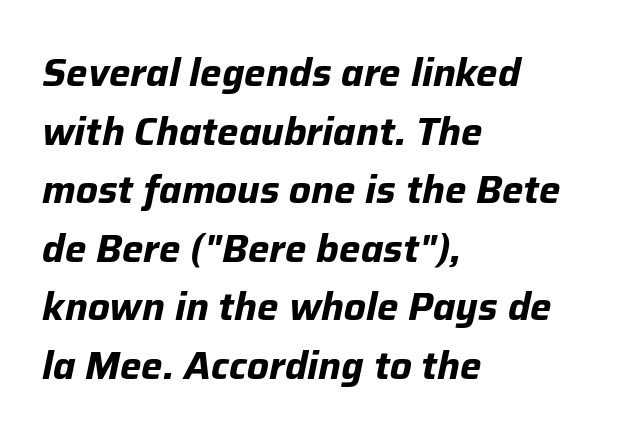
{"italic": "yes", "lean": "right", "slant_degrees": 12, "bold": "yes", "weight": "bold", "width": "normal", "stroke_contrast": "low", "x_height": "medium", "monospaced": "no", "underline": "no", "align": "left", "line_spacing": "normal", "line_spacing_ratio": 1.54, "letter_spacing": "normal", "letter_spacing_em": 0.0, "glyph_px": 38}
